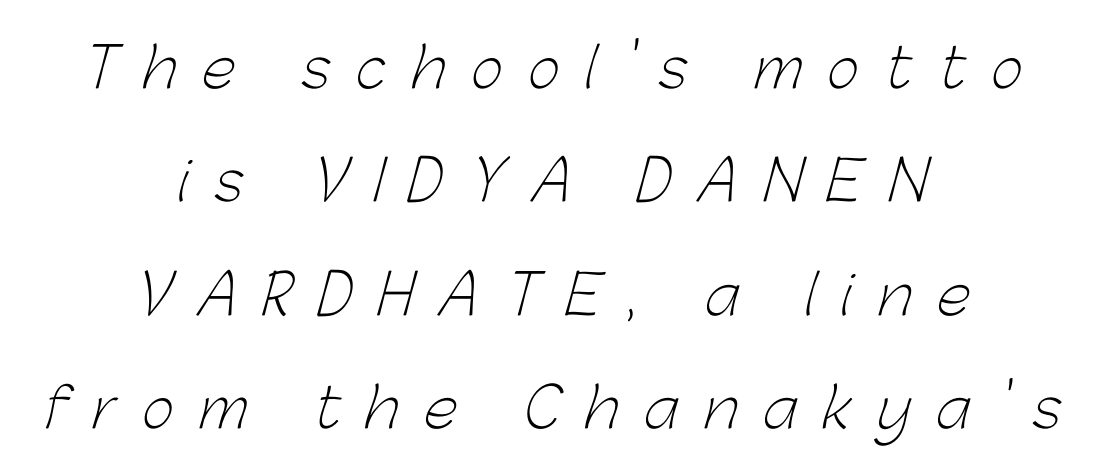
The image shows 55 px light sans-serif type; set centered, loose line spacing (2.06x), unusually wide letter spacing (+0.47 em), not underlined; low stroke contrast and a medium x-height.
